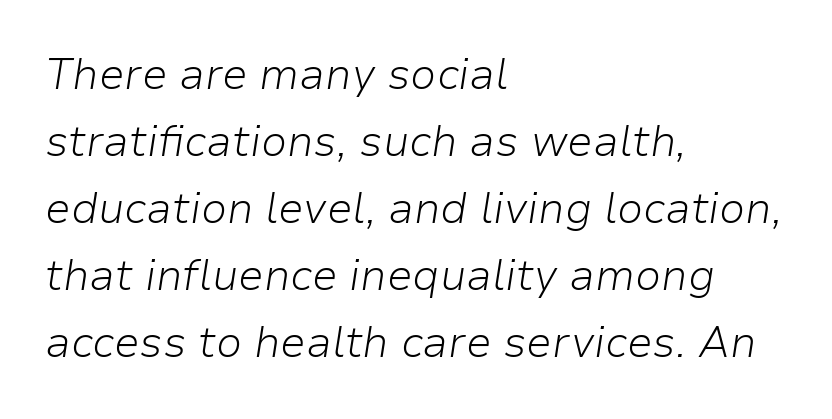
These lines sit exactly where default settings would place them. The specimen reads as italic at a glance. The lines in this sample share a left origin and differ only in where they stop. Type without underlining. On a weight scale, this lands at 450 or below. These lines are rendered in a variable-pitch font.
